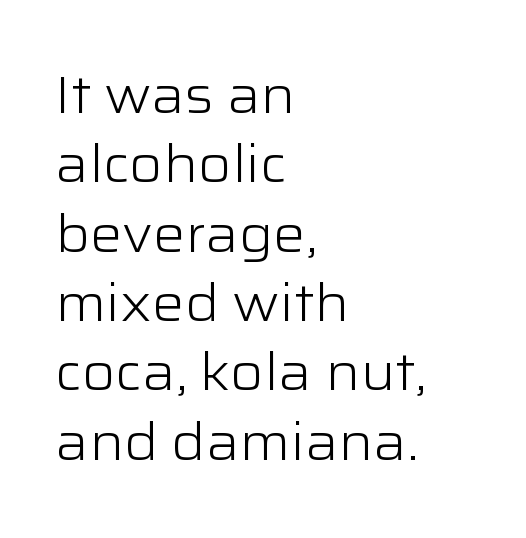
Q: Is the text bold? A: No.
Q: Is the text italic (slanted)? A: No, it is upright.
Q: Is the typeface a serif or a sans-serif typeface? A: Sans-serif.
Q: Is the text underlined? A: No.
Q: How is the paragraph aligned? A: Left-aligned.
Q: Is the spacing between letters normal or unusually wide? A: Normal.
Q: Is the spacing between lines tight, normal or loose? A: Normal.
Q: Width (condensed, normal, or wide)? A: Wide.
Q: Stroke contrast? A: Low.
Q: x-height? A: Medium.
Q: Monospaced? A: No.
